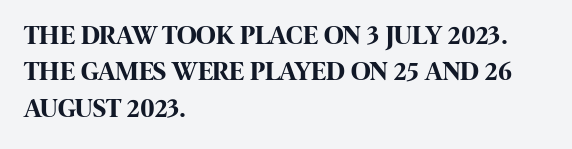
Q: Is the text bold? A: Yes.
Q: Is the text italic (slanted)? A: No, it is upright.
Q: Is the text underlined? A: No.
Q: How is the paragraph aligned? A: Left-aligned.
Q: Is the spacing between letters normal or unusually wide? A: Normal.
Q: Is the spacing between lines tight, normal or loose? A: Normal.
